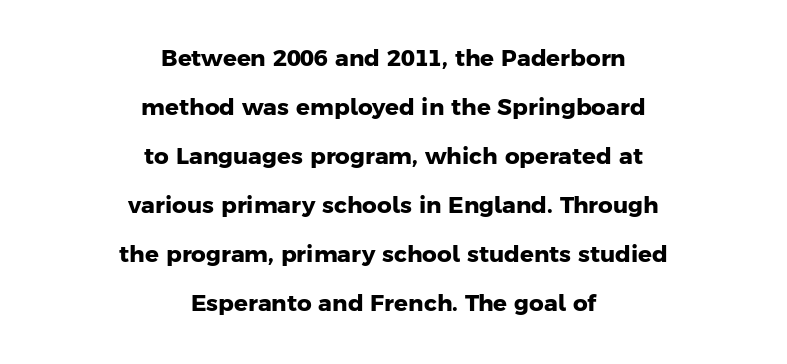
Leading is clearly above the norm, producing a sparse column. Compared with an ordinary text face, these strokes are far heavier — a full bold. Layout note: lines centered. The glyphs are unaccompanied by any horizontal stroke below them. Does extra space separate the letters? No, they use regular spacing.
